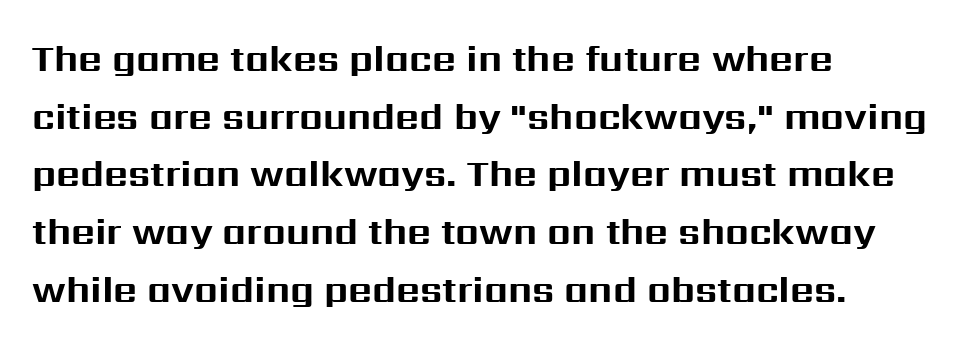
Q: Is the text bold? A: Yes.
Q: Is the text italic (slanted)? A: No, it is upright.
Q: Is the typeface a serif or a sans-serif typeface? A: Sans-serif.
Q: Is the text underlined? A: No.
Q: How is the paragraph aligned? A: Left-aligned.
Q: Is the spacing between letters normal or unusually wide? A: Normal.
Q: Is the spacing between lines tight, normal or loose? A: Normal.
Q: Width (condensed, normal, or wide)? A: Normal.
Q: Stroke contrast? A: Medium.
Q: x-height? A: Medium.
Q: Monospaced? A: No.
